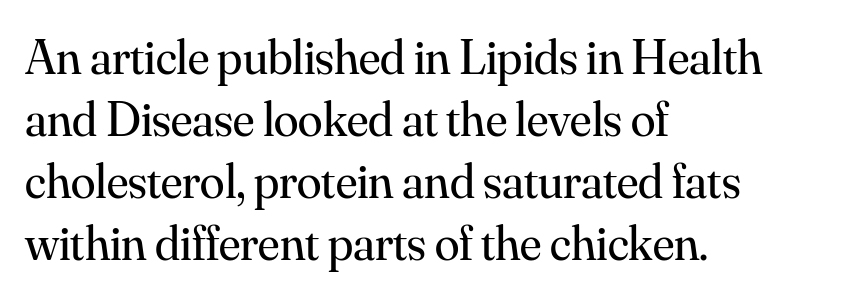
Check under the words: just untouched page. The rendering keeps characters at their native spacing. Is there any slant? The stems are plumb. Does the copy run flush right? No — it runs flush left. The face used here is seriffed, in the tradition of book romans. The characters are drawn with everyday or finer stroke widths.
